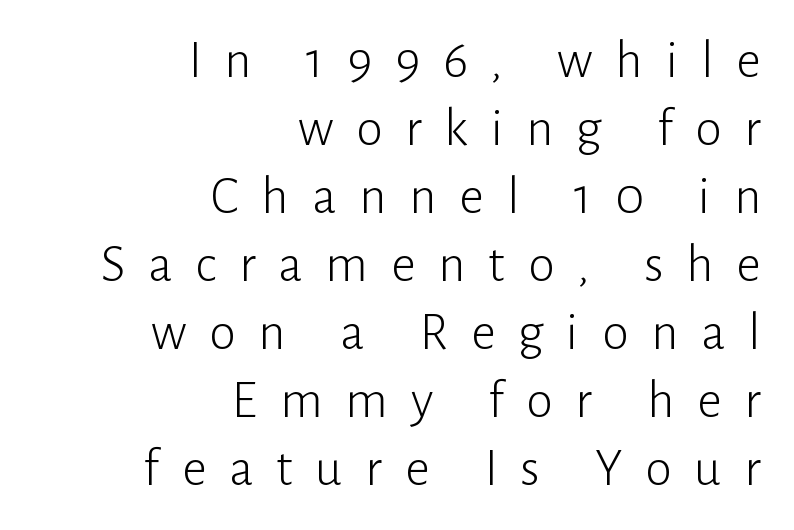
The image shows 54 px light sans-serif type, upright; set right-aligned, normal line spacing (1.26x), unusually wide letter spacing (+0.42 em), not underlined; low stroke contrast and a medium x-height.
